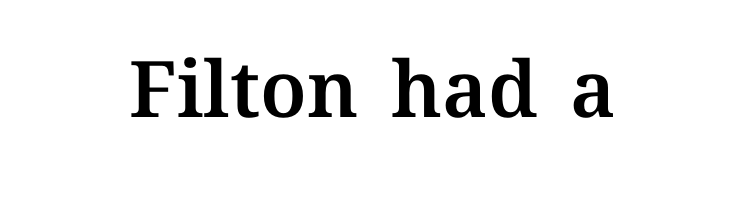
Look at the tracking — it's just the regular setting, nothing added. This sample is center-justified, so both line endings float freely. Descender tails drop into unmarked territory. You could not count columns in this text — the font is proportionally spaced. Upright lettering throughout.
